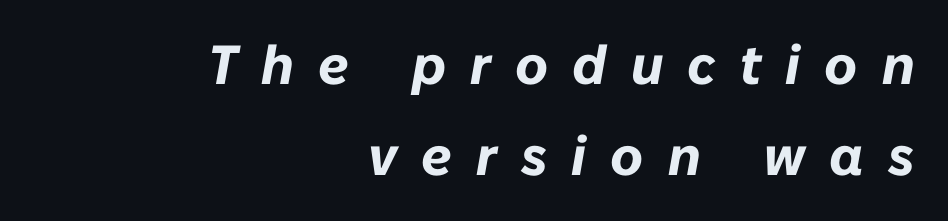
All the whitespace from short lines collects on the left. Bare-footed words on every line. What stands out about the letter spacing? Its width — letters are far apart. Normally led — the rows are evenly, conventionally spaced.
